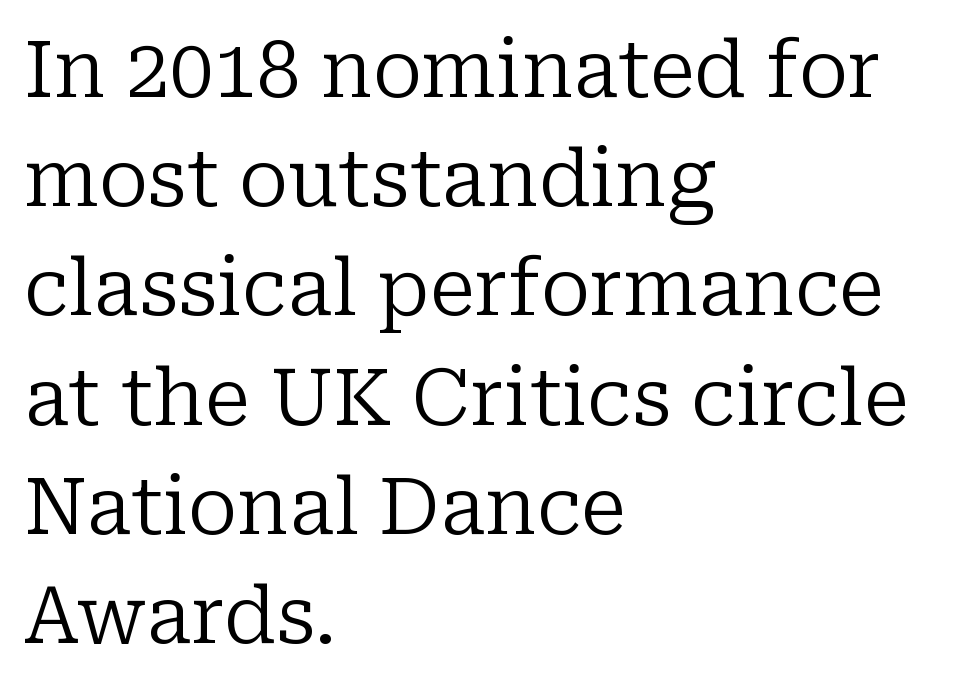
Q: Is the text bold? A: No.
Q: Is the text italic (slanted)? A: No, it is upright.
Q: Is the typeface a serif or a sans-serif typeface? A: Serif.
Q: Is the text underlined? A: No.
Q: How is the paragraph aligned? A: Left-aligned.
Q: Is the spacing between letters normal or unusually wide? A: Normal.
Q: Is the spacing between lines tight, normal or loose? A: Normal.
Q: Width (condensed, normal, or wide)? A: Normal.
Q: Stroke contrast? A: Low.
Q: x-height? A: Medium.
Q: Monospaced? A: No.
